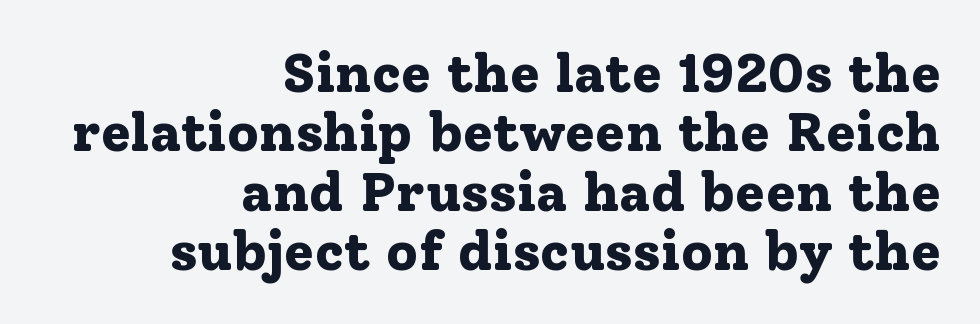
The image shows 55 px bold serif type, upright; set right-aligned, tight line spacing (1.08x), normal letter spacing, not underlined; low stroke contrast and a medium x-height.
